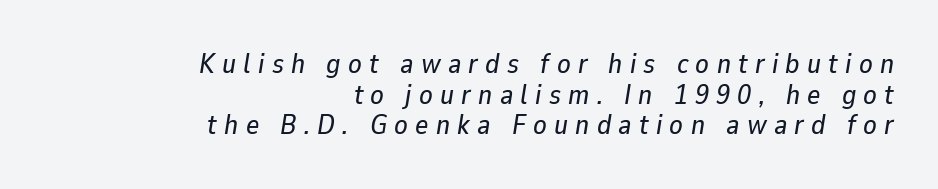
The image shows 28 px text type, italic (leaning right); set right-aligned, tight line spacing (1.09x), unusually wide letter spacing (+0.26 em), not underlined; low stroke contrast and a medium x-height.
